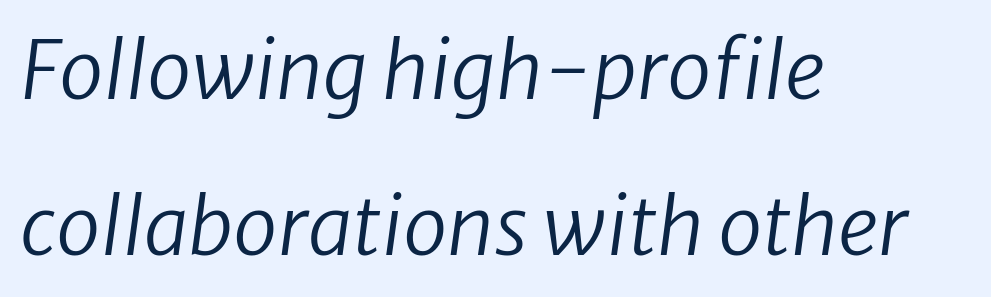
The image shows 80 px regular-weight sans-serif type; set left-aligned, loose line spacing (1.95x), normal letter spacing, not underlined; low stroke contrast and a medium x-height.
